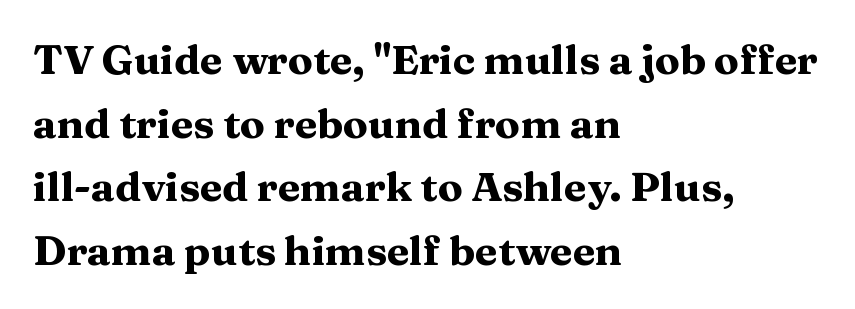
The image shows 41 px heavy, wide serif type, upright; set left-aligned, normal line spacing (1.55x), normal letter spacing, not underlined; medium stroke contrast and a medium x-height.
